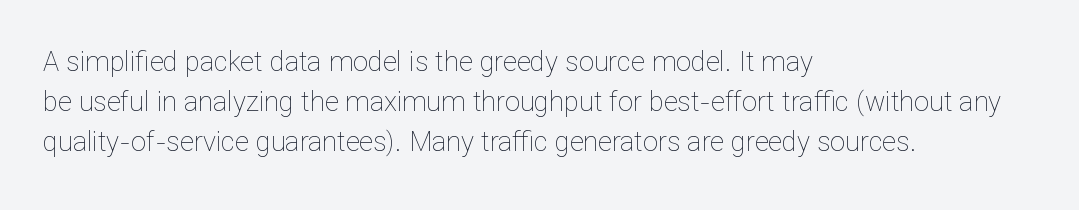
The image shows 27 px text type, upright; set left-aligned, normal line spacing (1.49x), normal letter spacing, not underlined.
